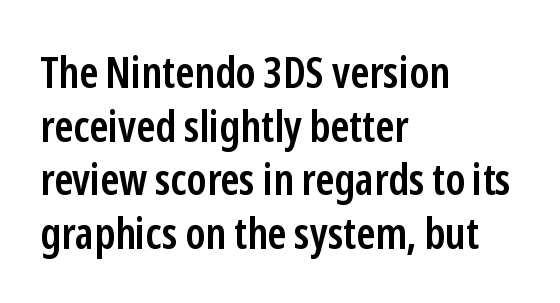
Q: Is the text bold? A: Semi-bold.
Q: Is the text italic (slanted)? A: No, it is upright.
Q: Is the typeface a serif or a sans-serif typeface? A: Sans-serif.
Q: Is the text underlined? A: No.
Q: How is the paragraph aligned? A: Left-aligned.
Q: Is the spacing between letters normal or unusually wide? A: Normal.
Q: Width (condensed, normal, or wide)? A: Condensed.
Q: Stroke contrast? A: Low.
Q: x-height? A: Medium.
Q: Monospaced? A: No.
